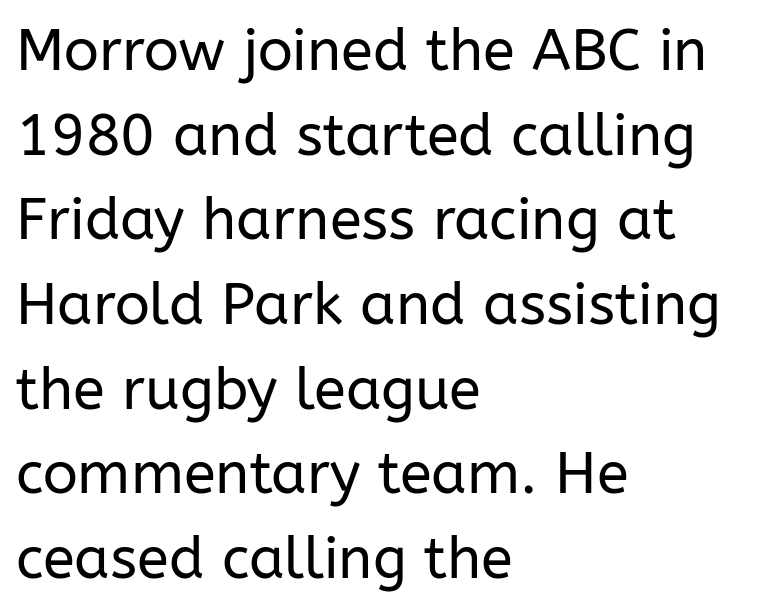
Unbolded letterforms with no extra heft. Spacing between characters is what you'd get straight out of the box. These lines are set flush left with a ragged right edge. Spacing verdict: proportional, widths tailored to each character. Note: no serifs on the glyphs. Beneath every word, the page is bare.
